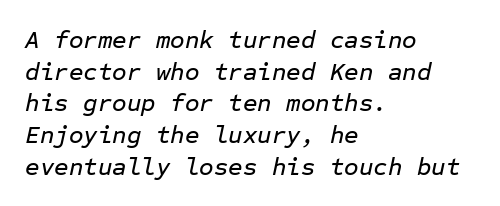
Beneath every word, the page is bare. The letters are slanted; this is an italic face. You could call the tracking neutral — neither tight nor loose. Regular leading. If you drew a ruler down the left edge, every line would touch it.
